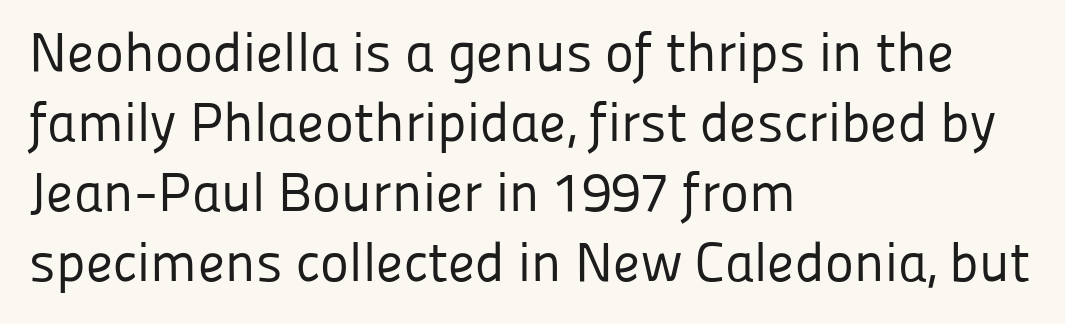
The letters advance in unequal steps, a hallmark of proportional type. Does the lettering tilt? It doesn't — this is upright. Counters stay open thanks to moderate or lighter strokes. Alignment: flush left. Regarding serifs, this sample does without them.
